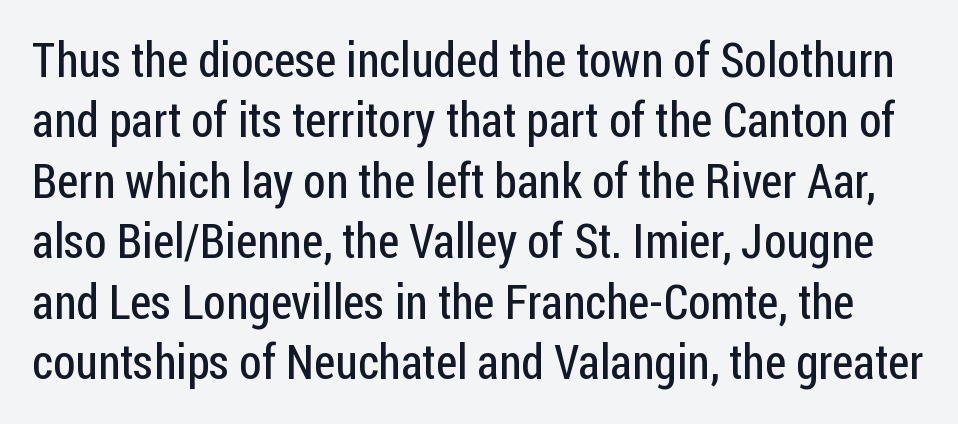
{"serif": "no", "italic": "no", "bold": "no", "weight": "regular", "width": "condensed", "stroke_contrast": "low", "x_height": "medium", "monospaced": "no", "underline": "no", "line_spacing": "normal", "line_spacing_ratio": 1.26, "letter_spacing": "normal", "letter_spacing_em": 0.0, "glyph_px": 48}
